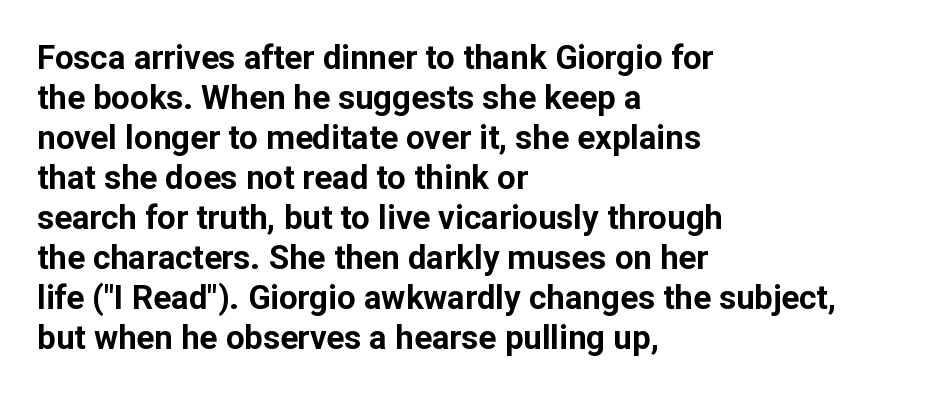
The image shows 33 px bold sans-serif type, upright; set left-aligned, line spacing 1.21x, normal letter spacing, not underlined; low stroke contrast and a medium x-height.
